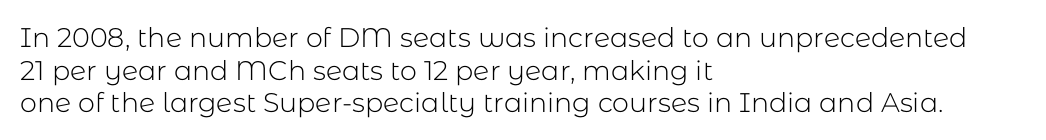
What stands out about the letter spacing? Nothing — it is the standard amount. This is not heavy type; no bold has been used. Just letters on the line, the space beneath them empty. Notice how the stems are strictly vertical — no italics here. This rendering uses left alignment, leaving the right contour irregular.
